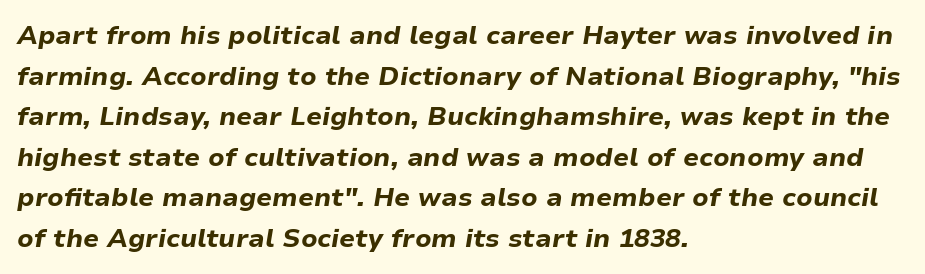
The image shows 26 px bold type, italic (leaning right); set left-aligned, normal line spacing (1.56x), normal letter spacing, not underlined.
